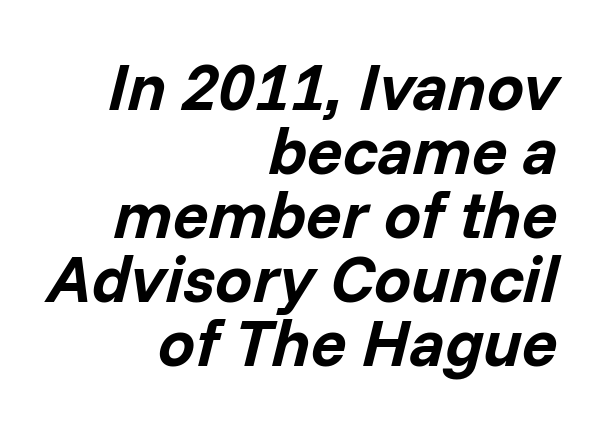
Q: Is the text bold? A: Yes.
Q: Is the text italic (slanted)? A: Yes, it leans right by about 14 degrees.
Q: Is the text underlined? A: No.
Q: How is the paragraph aligned? A: Right-aligned.
Q: Is the spacing between letters normal or unusually wide? A: Normal.
Q: Is the spacing between lines tight, normal or loose? A: Tight.
Q: Width (condensed, normal, or wide)? A: Normal.
Q: Stroke contrast? A: Low.
Q: x-height? A: Medium.
Q: Monospaced? A: No.
